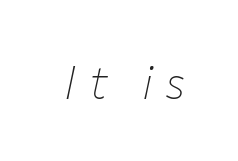
Characters follow at a spacing far wider than the type designer built in. Decoration check: the copy has no underline. Bold? No — there's no thickening of the strokes. Emphasis-style slanted type is in use. Proportional: the letters do not fall into vertical columns.
